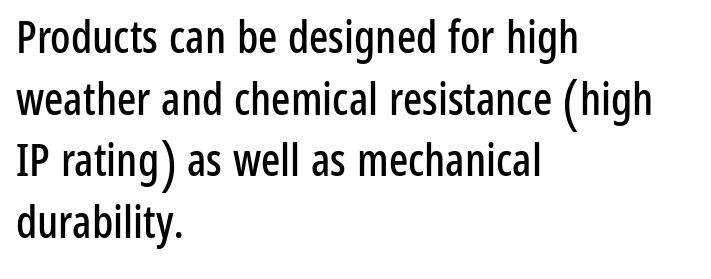
Q: Is the text italic (slanted)? A: No, it is upright.
Q: Is the typeface a serif or a sans-serif typeface? A: Sans-serif.
Q: Is the text underlined? A: No.
Q: How is the paragraph aligned? A: Left-aligned.
Q: Is the spacing between letters normal or unusually wide? A: Normal.
Q: Is the spacing between lines tight, normal or loose? A: Normal.
Q: Width (condensed, normal, or wide)? A: Condensed.
Q: Stroke contrast? A: Low.
Q: x-height? A: Medium.
Q: Monospaced? A: No.
